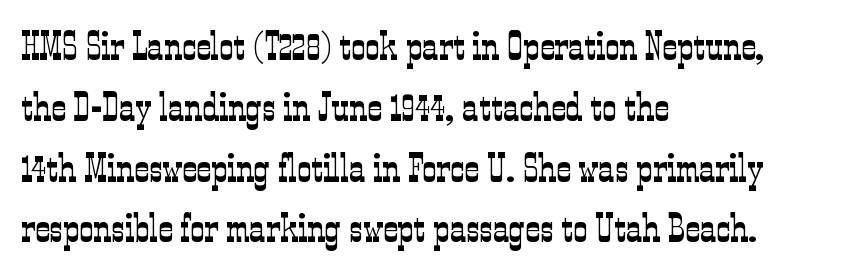
{"serif": "yes", "italic": "no", "bold": "no", "weight": "light", "width": "condensed", "stroke_contrast": "low", "x_height": "medium", "monospaced": "no", "underline": "no", "align": "left", "line_spacing": "normal", "line_spacing_ratio": 1.52, "letter_spacing": "normal", "letter_spacing_em": 0.0, "glyph_px": 40}
